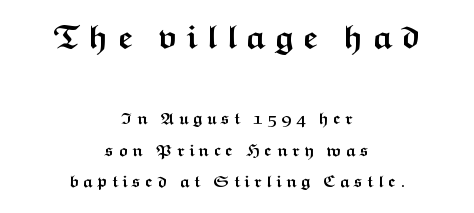
The image shows 34 px semibold, wide sans-serif type, upright; set centered, line spacing 1.83x, unusually wide letter spacing (+0.24 em), not underlined; the first (top) block is 2.0x larger; medium stroke contrast and a medium x-height.
